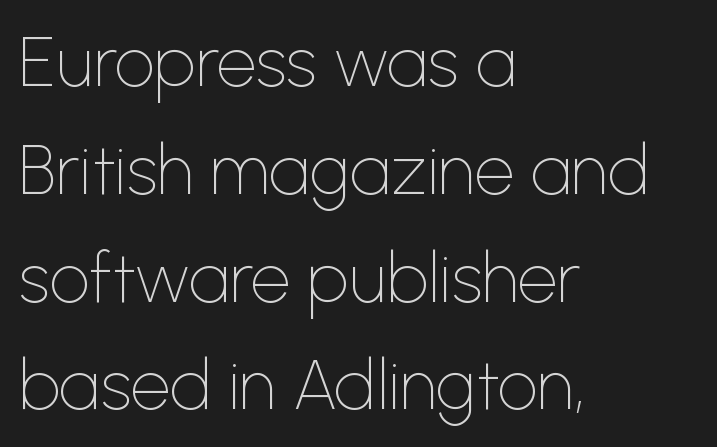
{"serif": "no", "italic": "no", "bold": "no", "weight": "thin", "width": "normal", "stroke_contrast": "low", "x_height": "medium", "monospaced": "no", "underline": "no", "align": "left", "line_spacing": "normal", "line_spacing_ratio": 1.54, "letter_spacing": "normal", "letter_spacing_em": 0.0, "glyph_px": 70}
